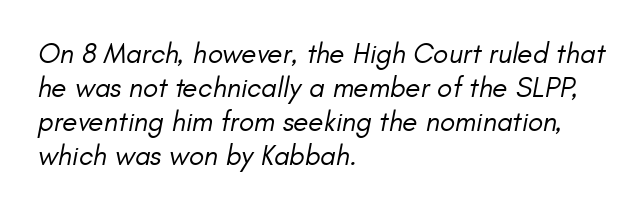
You could call the tracking neutral — neither tight nor loose. Stem width sits at or under what a default text font uses. Honestly, there is no underline to notice here at all. Here the designer chose a conventional face with non-uniform glyph widths. Casual observation: everything's shoved over to the left.
